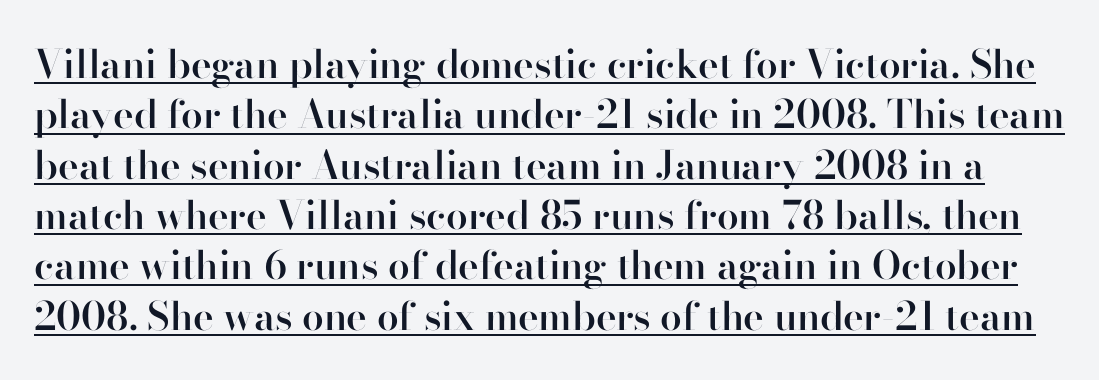
This sample has the flowing, uneven cadence of proportional lettering. The lettering stays uniformly vertical, giving the passage a roman look. The lines sit at an ordinary, default distance from one another. In designer terms, the underline attribute is active on this setting. Look at the stroke-to-counter ratio: somewhat heavy, a semibold.
